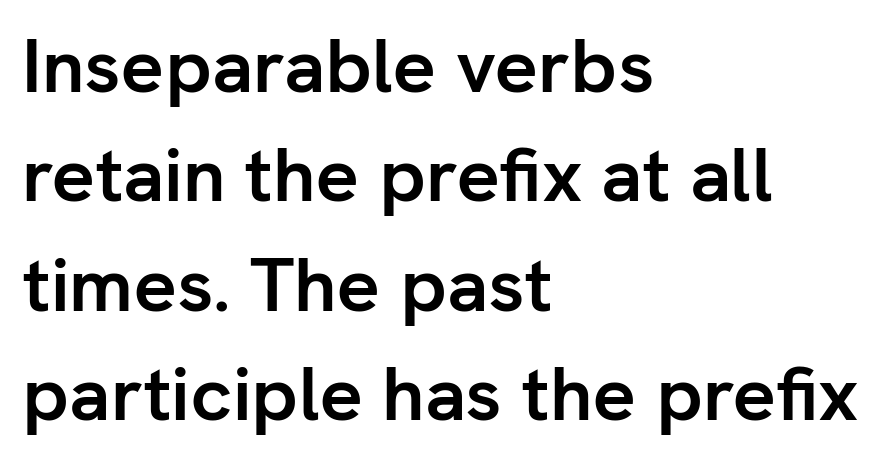
Q: Is the text bold? A: Yes.
Q: Is the text italic (slanted)? A: No, it is upright.
Q: Is the typeface a serif or a sans-serif typeface? A: Sans-serif.
Q: Is the text underlined? A: No.
Q: How is the paragraph aligned? A: Left-aligned.
Q: Is the spacing between letters normal or unusually wide? A: Normal.
Q: Is the spacing between lines tight, normal or loose? A: Normal.
Q: Width (condensed, normal, or wide)? A: Normal.
Q: Stroke contrast? A: Low.
Q: x-height? A: Medium.
Q: Monospaced? A: No.
